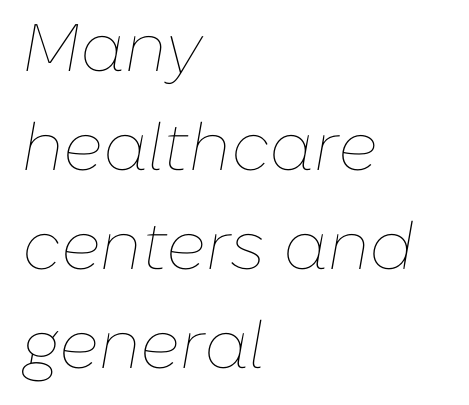
Words appear dense and cohesive because spacing is normal. Notice how descenders clear the ascenders below comfortably — that's standard leading. Would a proofreader flag this as italicized? Yes. If you drew a ruler down the left edge, every line would touch it. Weight: regular or lighter.
